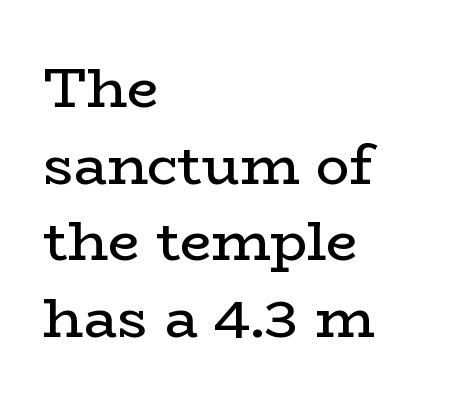
Vertical spacing — default. This is roman type, the default non-slanted kind. Anything drawn beneath the words? Only blank space. Character widths vary here, with narrow letters taking less room than wide ones. The horizontal fit of the characters is conventional and even.
